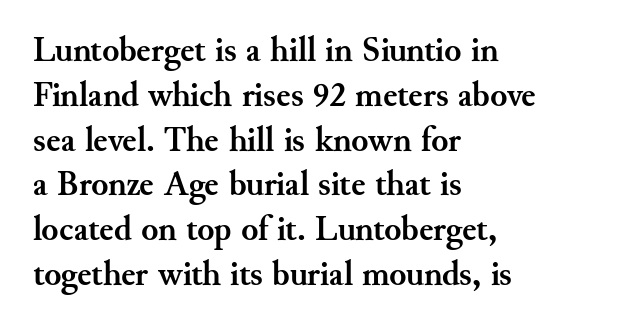
The image shows 35 px semibold serif type, upright; set left-aligned, normal line spacing (1.28x), normal letter spacing, not underlined; medium stroke contrast and a small x-height.
